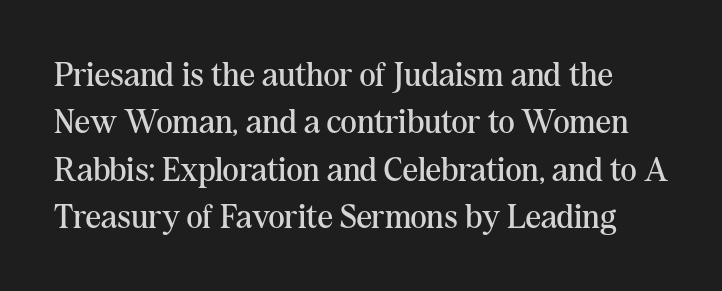
The image shows 34 px regular-weight serif type, upright; set normal line spacing (1.39x), normal letter spacing, not underlined; medium stroke contrast and a medium x-height.
